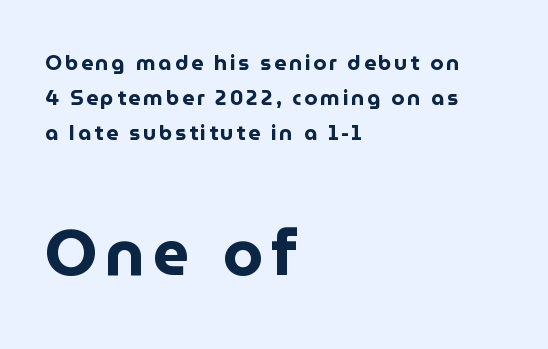
The image shows 64 px bold sans-serif type, upright; set left-aligned, normal line spacing (1.66x), not underlined; the second (bottom) block is 3.05x larger; low stroke contrast and a medium x-height.
